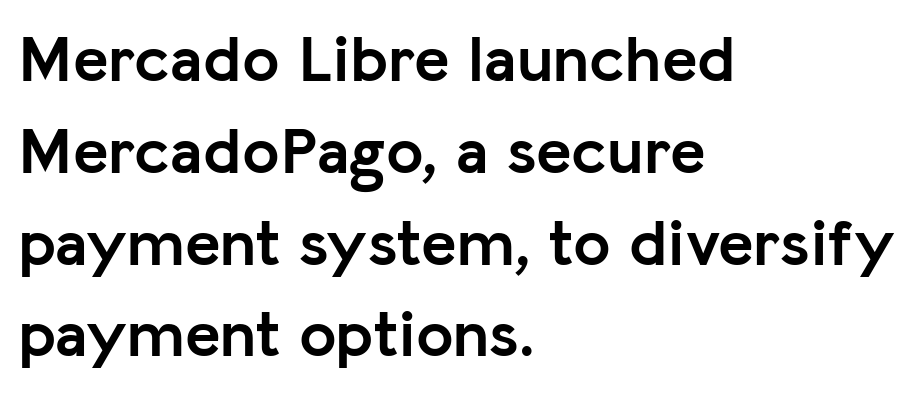
The image shows 67 px semibold sans-serif type, upright; set left-aligned, normal line spacing (1.37x), normal letter spacing, not underlined; low stroke contrast and a medium x-height.
